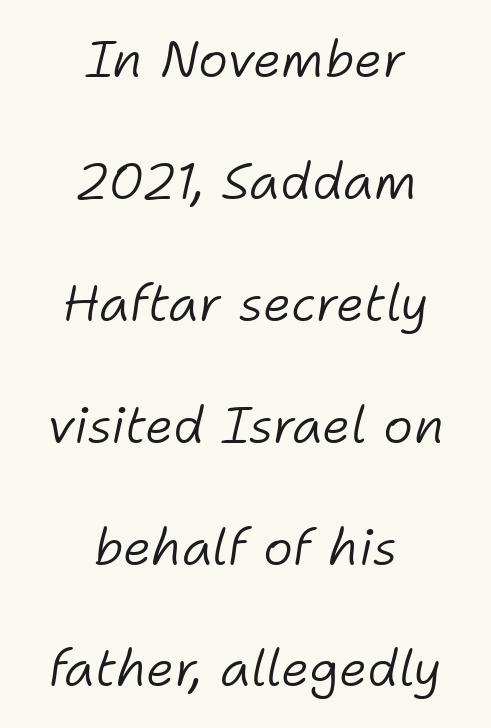
{"italic": "yes", "lean": "right", "slant_degrees": 11, "bold": "no", "weight": "light", "width": "normal", "stroke_contrast": "low", "x_height": "medium", "monospaced": "no", "underline": "no", "align": "center", "line_spacing": "loose", "line_spacing_ratio": 2.39, "letter_spacing": "normal", "letter_spacing_em": 0.0, "glyph_px": 51}
